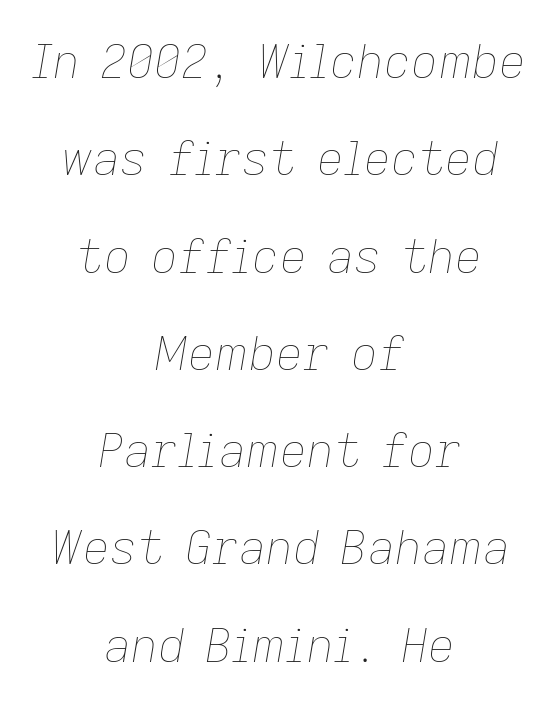
The image shows 47 px thin type, italic (leaning right); set centered, loose line spacing (2.07x), normal letter spacing, not underlined; low stroke contrast and a medium x-height.
